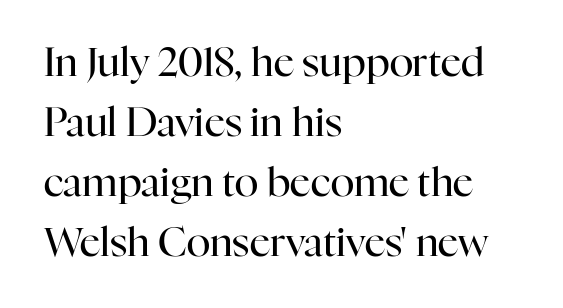
Q: Is the text bold? A: No.
Q: Is the text italic (slanted)? A: No, it is upright.
Q: Is the typeface a serif or a sans-serif typeface? A: Serif.
Q: Is the text underlined? A: No.
Q: How is the paragraph aligned? A: Left-aligned.
Q: Is the spacing between letters normal or unusually wide? A: Normal.
Q: Is the spacing between lines tight, normal or loose? A: Normal.
Q: Width (condensed, normal, or wide)? A: Normal.
Q: Stroke contrast? A: High.
Q: x-height? A: Medium.
Q: Monospaced? A: No.
